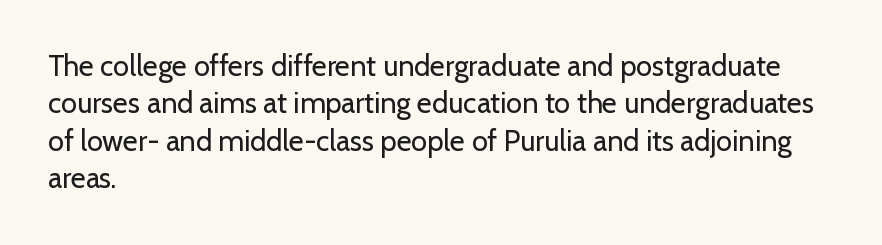
{"serif": "no", "italic": "no", "bold": "no", "weight": "regular", "width": "normal", "stroke_contrast": "low", "x_height": "medium", "monospaced": "no", "underline": "no", "align": "left", "line_spacing": "normal", "line_spacing_ratio": 1.29, "letter_spacing": "normal", "letter_spacing_em": 0.0, "glyph_px": 29}
